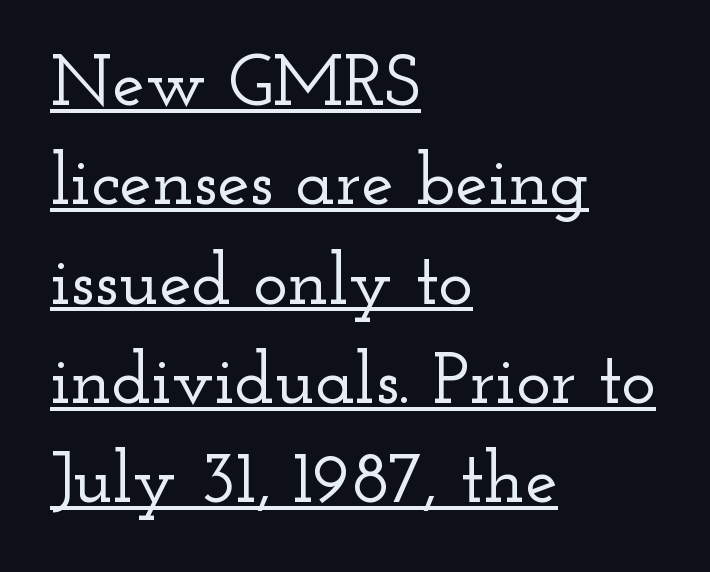
The image shows 73 px wide serif type, upright; set left-aligned, normal line spacing (1.36x), normal letter spacing, underlined; low stroke contrast and a small x-height.
